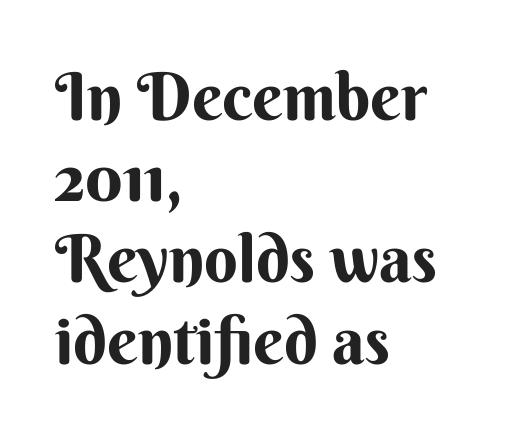
Q: Is the text italic (slanted)? A: No, it is upright.
Q: Is the typeface a serif or a sans-serif typeface? A: Sans-serif.
Q: Is the text underlined? A: No.
Q: How is the paragraph aligned? A: Left-aligned.
Q: Is the spacing between letters normal or unusually wide? A: Normal.
Q: Width (condensed, normal, or wide)? A: Normal.
Q: Stroke contrast? A: Medium.
Q: x-height? A: Small.
Q: Monospaced? A: No.
